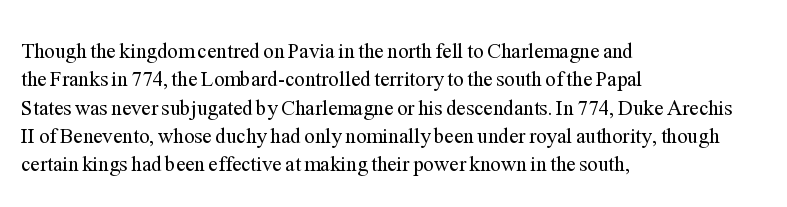
The image shows 21 px text type, upright; set left-aligned, normal line spacing (1.35x), normal letter spacing, not underlined.
